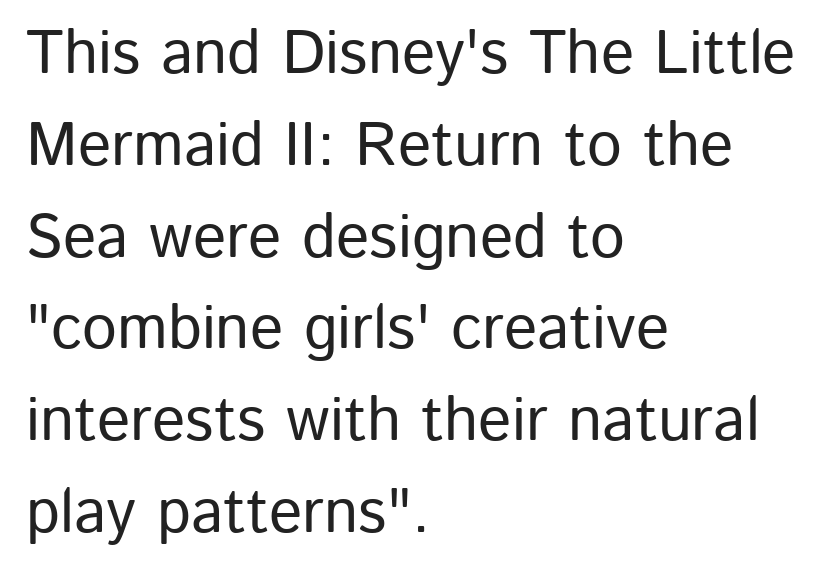
The image shows 62 px sans-serif type, upright; set left-aligned, normal line spacing (1.48x), normal letter spacing, not underlined; low stroke contrast and a medium x-height.
